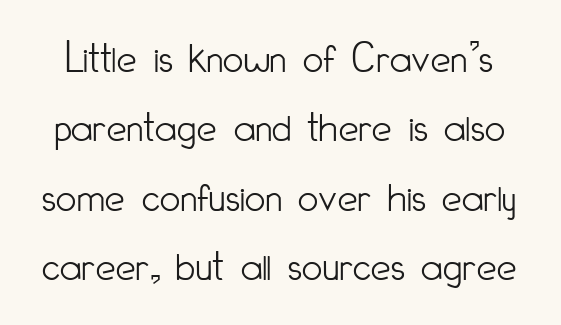
These lines are rendered in a variable-pitch font. A normal amount of white space separates one row of letters from the next. This is not heavy type; no bold has been used. You can tell it's not italic because the verticals are truly vertical.
